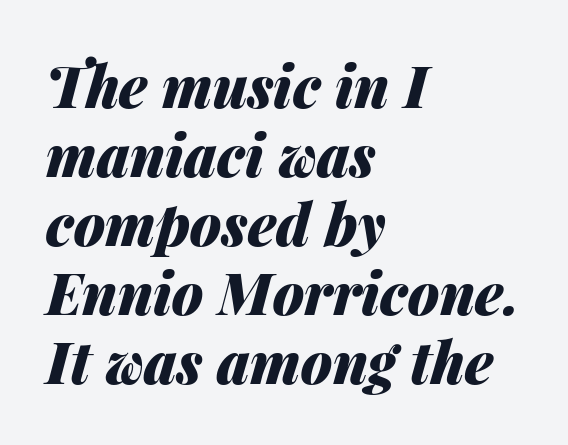
Q: Is the text bold? A: Yes.
Q: Is the text italic (slanted)? A: Yes, it leans right by about 14 degrees.
Q: Is the text underlined? A: No.
Q: How is the paragraph aligned? A: Left-aligned.
Q: Is the spacing between letters normal or unusually wide? A: Normal.
Q: Width (condensed, normal, or wide)? A: Normal.
Q: Stroke contrast? A: Medium.
Q: x-height? A: Medium.
Q: Monospaced? A: No.
